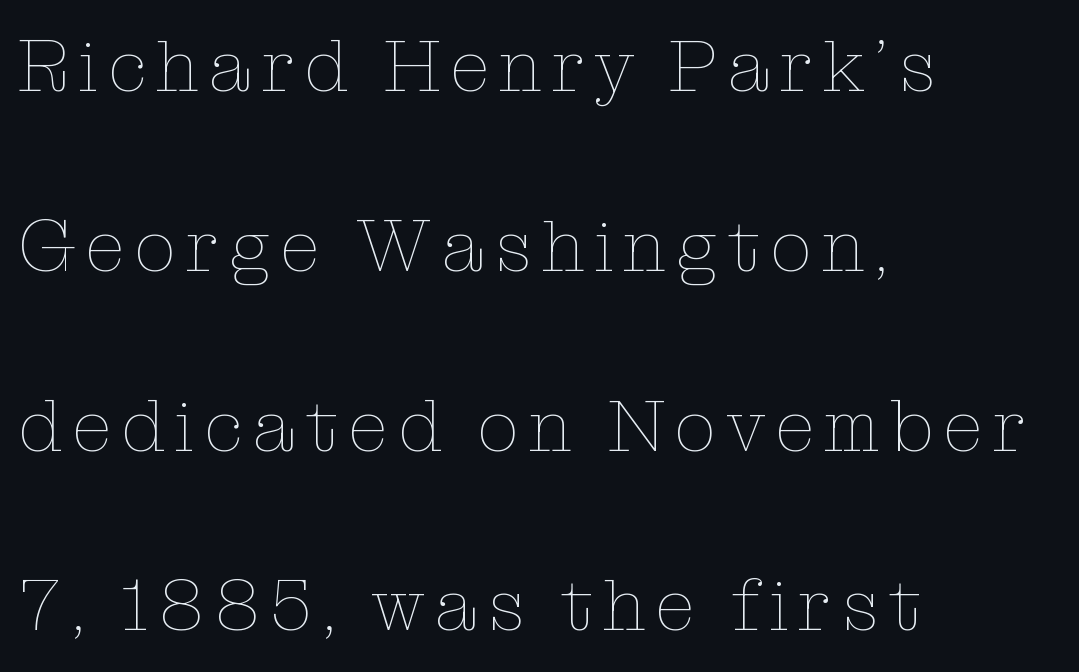
The image shows 74 px thin type, upright; set left-aligned, loose line spacing (2.43x), not underlined; low stroke contrast and a medium x-height.
